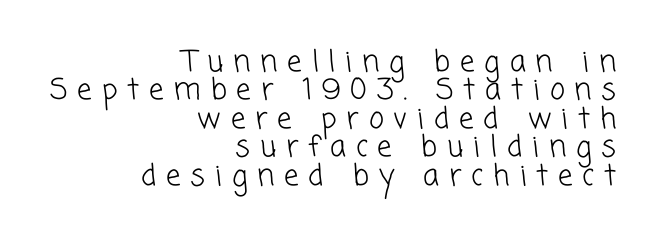
Q: Is the text bold? A: No.
Q: Is the typeface a serif or a sans-serif typeface? A: Sans-serif.
Q: Is the text underlined? A: No.
Q: How is the paragraph aligned? A: Right-aligned.
Q: Is the spacing between letters normal or unusually wide? A: Unusually wide.
Q: Is the spacing between lines tight, normal or loose? A: Tight.
Q: Width (condensed, normal, or wide)? A: Normal.
Q: Stroke contrast? A: Low.
Q: x-height? A: Medium.
Q: Monospaced? A: No.
